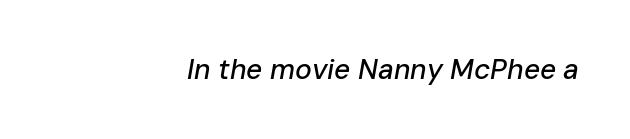
The image shows 28 px text type, italic (leaning right); set right-aligned, normal letter spacing, not underlined; low stroke contrast and a medium x-height.
